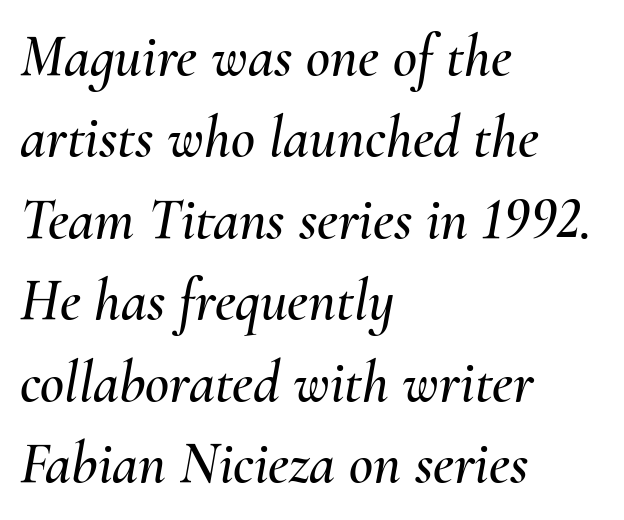
The image shows 59 px text type, italic (leaning right); set left-aligned, normal line spacing (1.38x), normal letter spacing, not underlined; medium stroke contrast and a small x-height.
